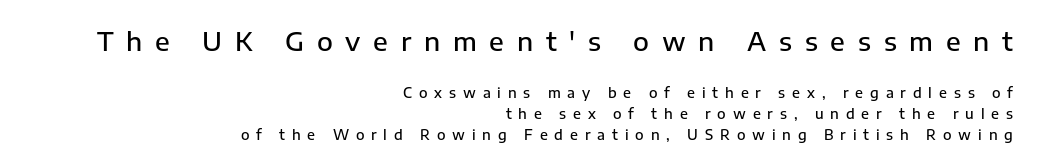
Q: Is the text bold? A: Semi-bold.
Q: Is the text italic (slanted)? A: No, it is upright.
Q: Is the text underlined? A: No.
Q: How is the paragraph aligned? A: Right-aligned.
Q: Is the spacing between letters normal or unusually wide? A: Unusually wide.
Q: Is the spacing between lines tight, normal or loose? A: Normal.
Q: Which block of text is set in a larger size, the first (top) or the second (bottom)? A: The first (top) one.
